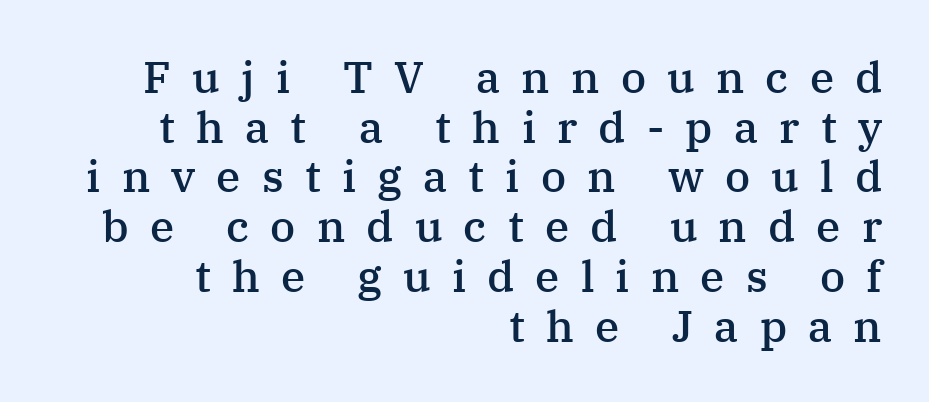
{"serif": "yes", "italic": "no", "bold": "semi", "weight": "semibold", "width": "normal", "stroke_contrast": "medium", "x_height": "medium", "monospaced": "no", "underline": "no", "align": "right", "line_spacing": "tight", "line_spacing_ratio": 1.13, "letter_spacing": "wide", "letter_spacing_em": 0.48, "glyph_px": 44}
